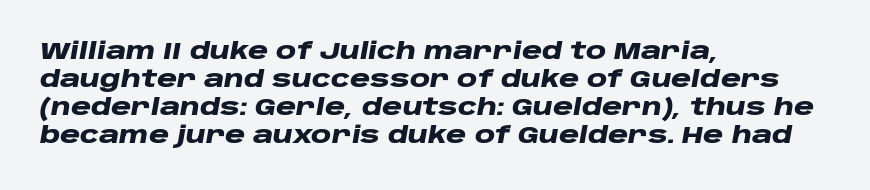
{"italic": "yes", "lean": "right", "slant_degrees": 10, "bold": "yes", "underline": "no", "align": "left", "line_spacing_ratio": 1.22, "letter_spacing": "normal", "letter_spacing_em": 0.0, "glyph_px": 23}
